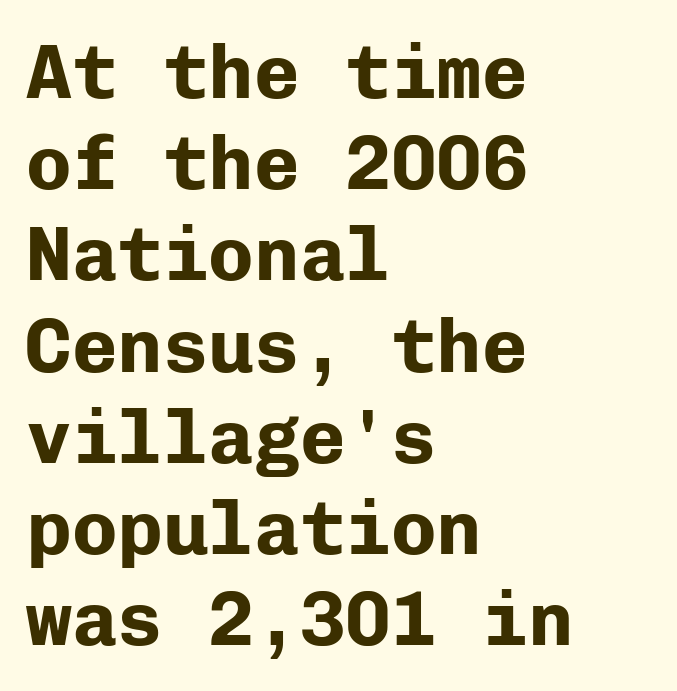
{"serif": "no", "italic": "no", "bold": "yes", "weight": "bold", "width": "normal", "stroke_contrast": "low", "x_height": "medium", "monospaced": "yes", "underline": "no", "align": "left", "line_spacing_ratio": 1.2, "letter_spacing": "normal", "letter_spacing_em": 0.0, "glyph_px": 76}
